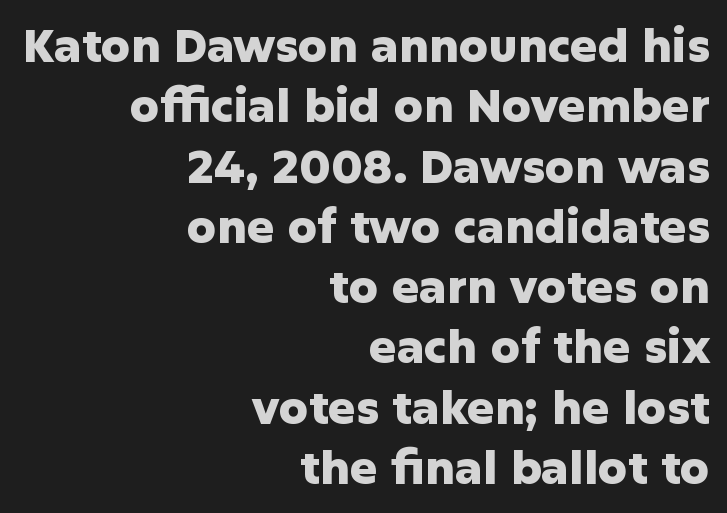
The image shows 46 px heavy sans-serif type, upright; set right-aligned, normal line spacing (1.31x), normal letter spacing, not underlined; low stroke contrast and a medium x-height.
